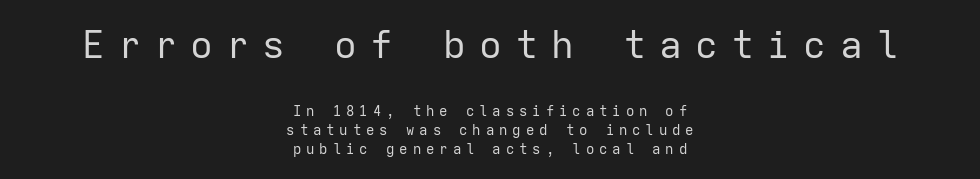
Q: Is the text bold? A: No.
Q: Is the text italic (slanted)? A: No, it is upright.
Q: Is the typeface a serif or a sans-serif typeface? A: Sans-serif.
Q: Is the text underlined? A: No.
Q: How is the paragraph aligned? A: Centered.
Q: Is the spacing between letters normal or unusually wide? A: Unusually wide.
Q: Is the spacing between lines tight, normal or loose? A: Normal.
Q: Which block of text is set in a larger size, the first (top) or the second (bottom)? A: The first (top) one.
Q: Width (condensed, normal, or wide)? A: Normal.
Q: Stroke contrast? A: Low.
Q: x-height? A: Medium.
Q: Monospaced? A: Yes.
